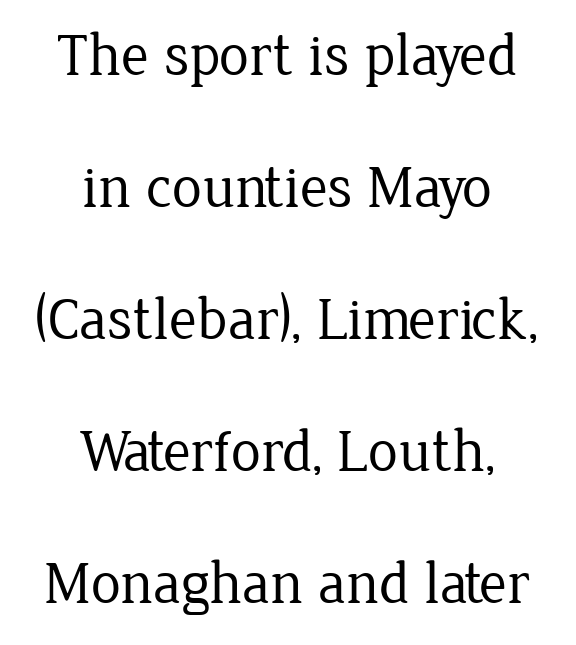
The image shows 60 px regular-weight serif type, upright; set centered, loose line spacing (2.2x), normal letter spacing, not underlined; low stroke contrast and a medium x-height.
